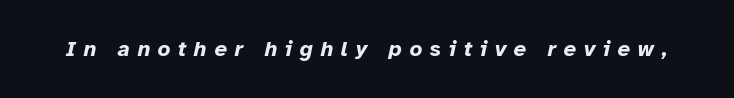
Q: Is the text bold? A: Yes.
Q: Is the text italic (slanted)? A: Yes, it leans right by about 12 degrees.
Q: Is the text underlined? A: No.
Q: Is the spacing between letters normal or unusually wide? A: Unusually wide.
